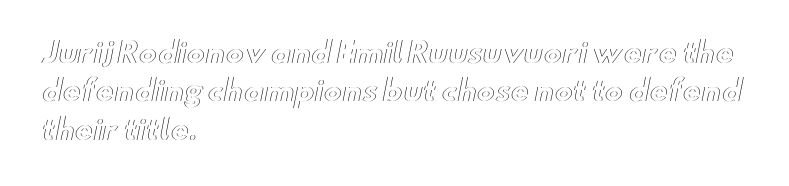
The image shows 28 px wide type; set left-aligned, normal line spacing (1.37x), normal letter spacing, not underlined; a small x-height.
